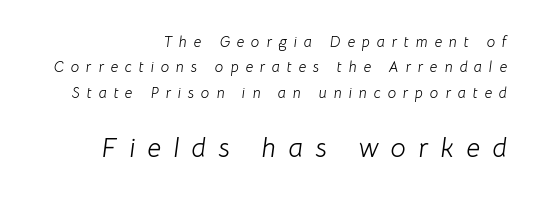
The image shows 27 px text type, italic (leaning right); set right-aligned, normal line spacing (1.7x), unusually wide letter spacing (+0.46 em), not underlined; the second (bottom) block is 1.8x larger.
